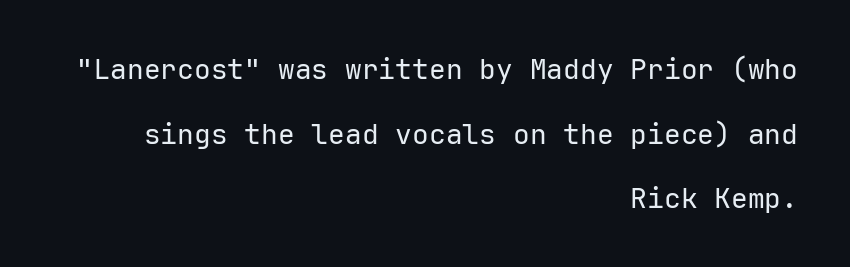
{"serif": "no", "italic": "no", "bold": "no", "weight": "regular", "width": "normal", "stroke_contrast": "low", "x_height": "medium", "underline": "no", "align": "right", "line_spacing": "loose", "line_spacing_ratio": 2.31, "letter_spacing": "normal", "letter_spacing_em": 0.0, "glyph_px": 28}
